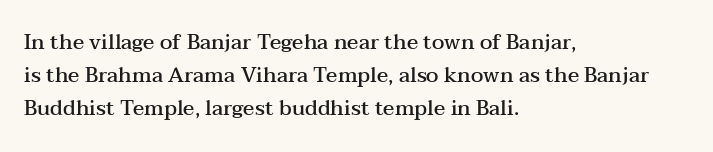
The image shows 21 px text type, upright; set left-aligned, normal line spacing (1.58x), normal letter spacing, not underlined.
